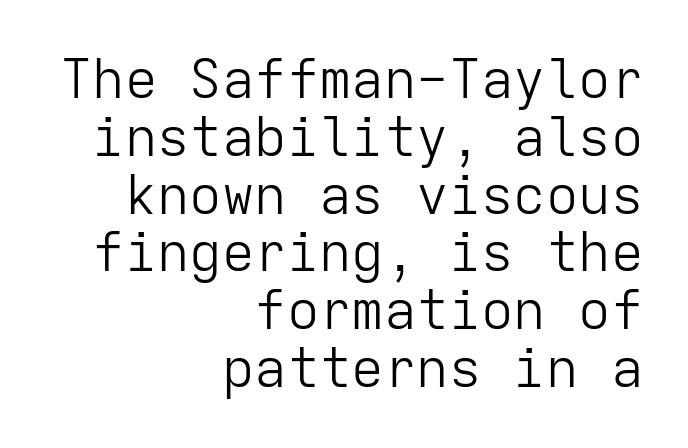
{"serif": "no", "italic": "no", "bold": "no", "weight": "light", "width": "normal", "stroke_contrast": "low", "x_height": "medium", "monospaced": "yes", "underline": "no", "align": "right", "line_spacing": "tight", "line_spacing_ratio": 1.07, "letter_spacing": "normal", "letter_spacing_em": 0.0, "glyph_px": 54}
